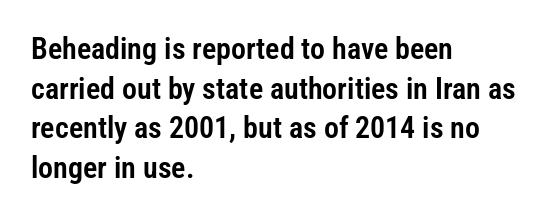
Line starts are locked; line ends wander. Glance below the letters and you will spot only blank space. Each letter keeps its own natural width here, so spacing adapts to shape. Summary of vertical rhythm: regular, with standard interline spacing.
